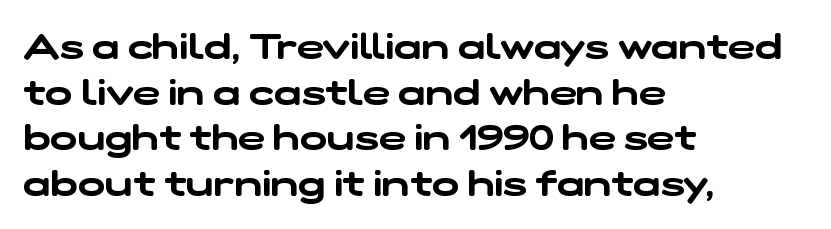
Honestly, the letter spacing is just normal — you wouldn't notice it. Quick note: interline space is typical. This is sans-serif lettering, the kind often seen on screens and signage. The gap between lines stays unmarked. Visually the block forms a straight wall on the left and a jagged coastline on the right. Spacing verdict: proportional, widths tailored to each character.
